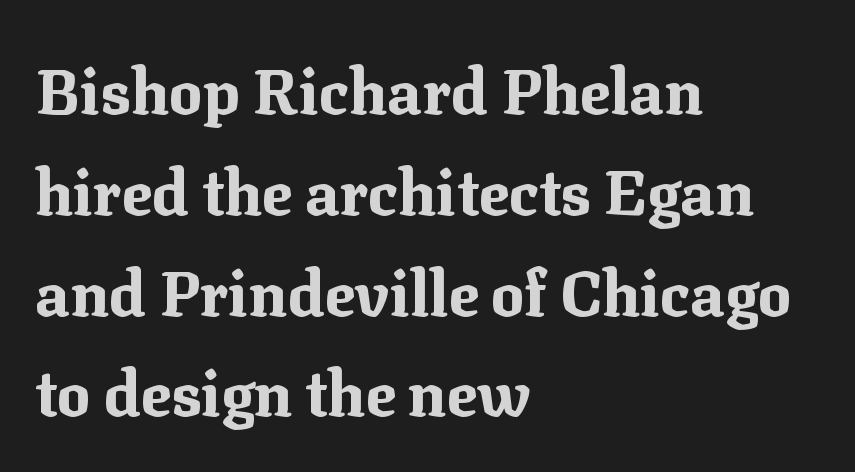
You could call the tracking neutral — neither tight nor loose. Each letter keeps its own natural width here, so spacing adapts to shape. Decoration check: the copy has no underline. When letters stand straight like this, we call the style roman or upright. Each new line begins a customary step beneath the previous one.
